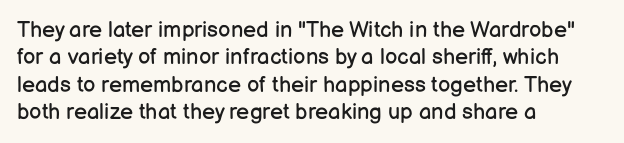
Rendered with straight, roman letterforms. Weight: not bold — regular or lighter. Words appear dense and cohesive because spacing is normal. Horizontal alignment here is leftward, the default for most running prose. A clean baseline with only descenders dipping below it.
